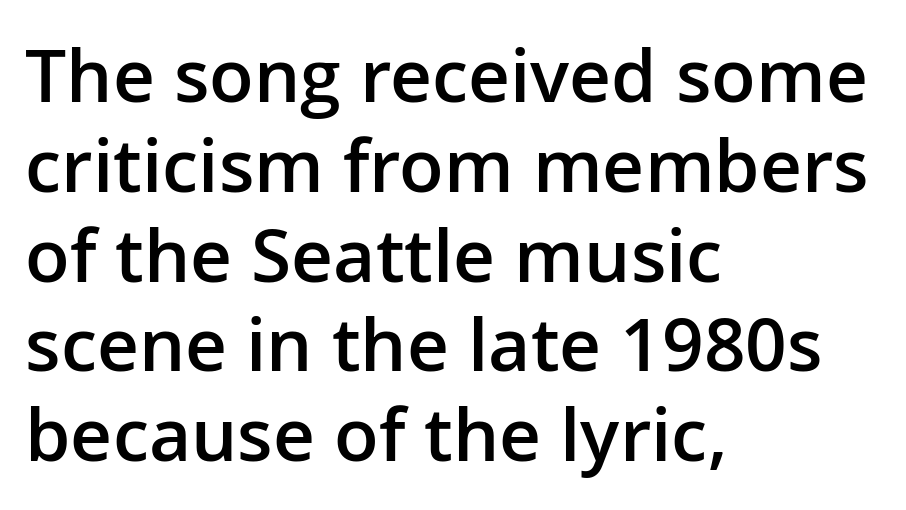
Check the space under the baseline: it is left empty. Caption: semibold face, moderately heavy strokes. Look at the tracking — it's just the regular setting, nothing added. Does the type have serifs? No, each stem ends abruptly. The setting favours the left margin, as ordinary paragraphs usually do.
